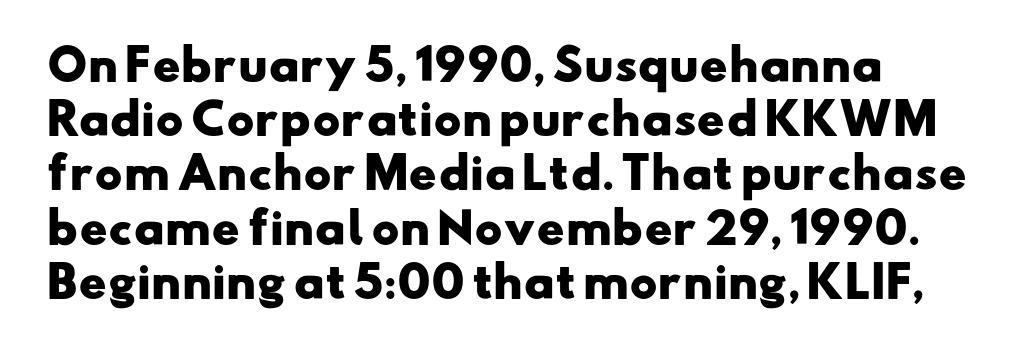
The image shows 42 px heavy, wide sans-serif type; set normal line spacing (1.29x), normal letter spacing, not underlined; low stroke contrast and a small x-height.
